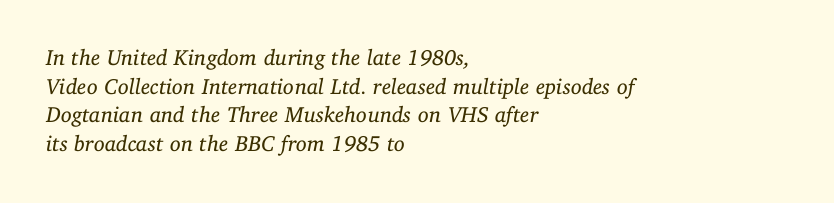
Q: Is the text bold? A: No.
Q: Is the text italic (slanted)? A: Yes, it leans right by about 11 degrees.
Q: Is the text underlined? A: No.
Q: How is the paragraph aligned? A: Left-aligned.
Q: Is the spacing between letters normal or unusually wide? A: Normal.
Q: Is the spacing between lines tight, normal or loose? A: Normal.
